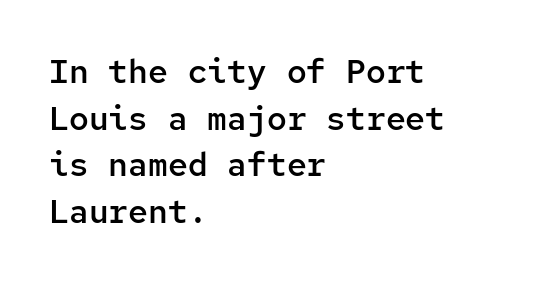
{"serif": "no", "italic": "no", "bold": "semi", "weight": "semibold", "width": "normal", "stroke_contrast": "low", "x_height": "medium", "monospaced": "yes", "underline": "no", "align": "left", "line_spacing": "normal", "line_spacing_ratio": 1.41, "letter_spacing": "normal", "letter_spacing_em": 0.0, "glyph_px": 33}
